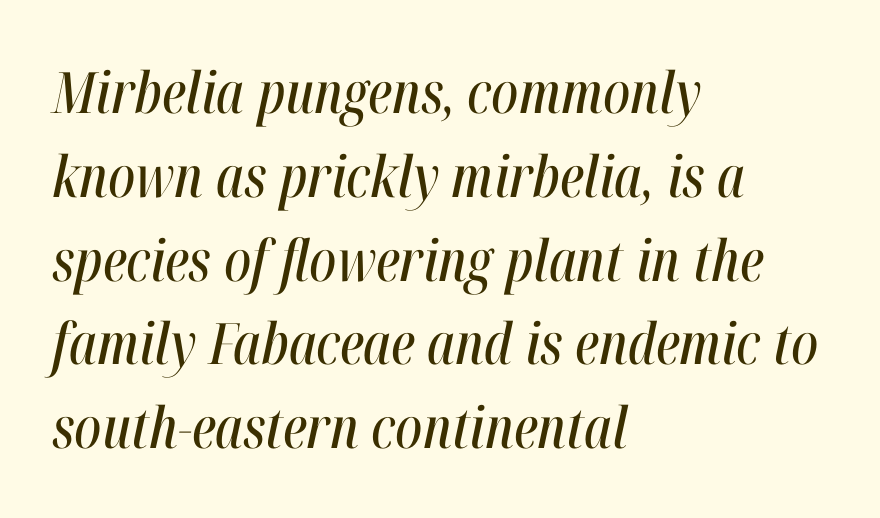
The image shows 57 px condensed type, italic (leaning right); set left-aligned, normal line spacing (1.47x), normal letter spacing, not underlined; high stroke contrast and a medium x-height.
